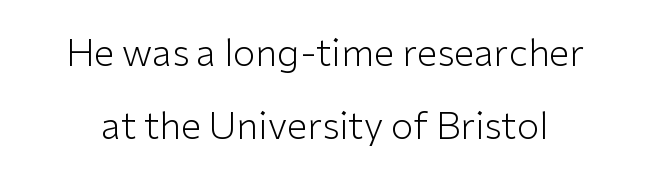
{"serif": "no", "italic": "no", "bold": "no", "weight": "light", "width": "normal", "stroke_contrast": "low", "x_height": "medium", "monospaced": "no", "underline": "no", "line_spacing": "loose", "line_spacing_ratio": 1.98, "letter_spacing": "normal", "letter_spacing_em": 0.0, "glyph_px": 37}
